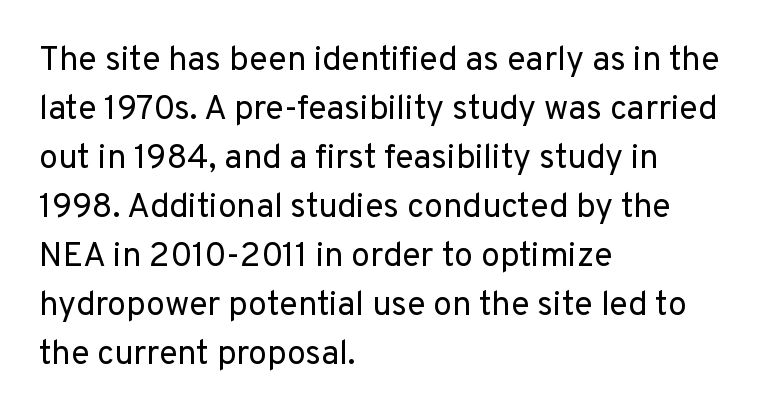
Q: Is the text bold? A: No.
Q: Is the text italic (slanted)? A: No, it is upright.
Q: Is the typeface a serif or a sans-serif typeface? A: Sans-serif.
Q: Is the text underlined? A: No.
Q: How is the paragraph aligned? A: Left-aligned.
Q: Is the spacing between letters normal or unusually wide? A: Normal.
Q: Is the spacing between lines tight, normal or loose? A: Normal.
Q: Width (condensed, normal, or wide)? A: Normal.
Q: Stroke contrast? A: Low.
Q: x-height? A: Medium.
Q: Monospaced? A: No.
